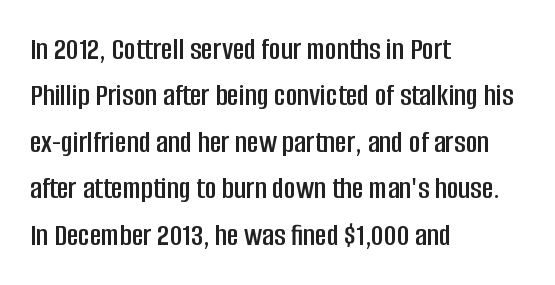
Q: Is the text italic (slanted)? A: No, it is upright.
Q: Is the typeface a serif or a sans-serif typeface? A: Sans-serif.
Q: Is the text underlined? A: No.
Q: How is the paragraph aligned? A: Left-aligned.
Q: Is the spacing between letters normal or unusually wide? A: Normal.
Q: Is the spacing between lines tight, normal or loose? A: Normal.
Q: Width (condensed, normal, or wide)? A: Condensed.
Q: Stroke contrast? A: Low.
Q: x-height? A: Large.
Q: Monospaced? A: No.
